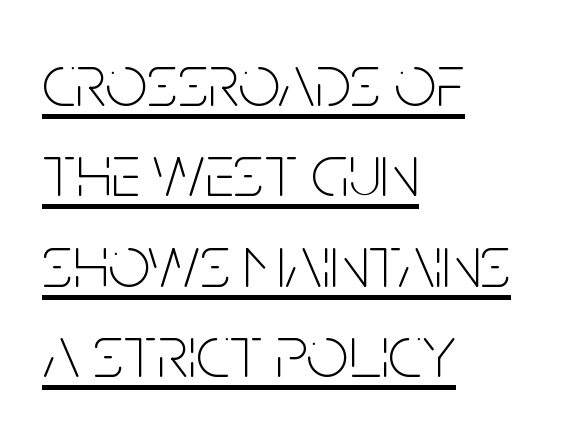
Q: Is the text bold? A: No.
Q: Is the text italic (slanted)? A: No, it is upright.
Q: Is the typeface a serif or a sans-serif typeface? A: Sans-serif.
Q: Is the text underlined? A: Yes.
Q: How is the paragraph aligned? A: Left-aligned.
Q: Is the spacing between letters normal or unusually wide? A: Normal.
Q: Width (condensed, normal, or wide)? A: Condensed.
Q: Stroke contrast? A: Low.
Q: x-height? A: Large.
Q: Monospaced? A: No.
